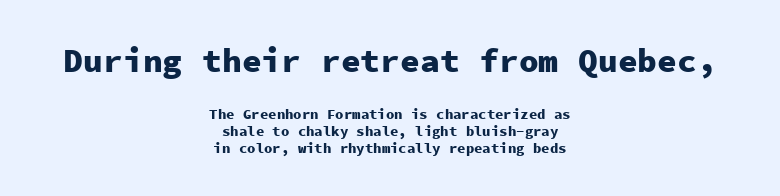
{"serif": "no", "italic": "no", "bold": "yes", "weight": "heavy", "width": "normal", "stroke_contrast": "low", "x_height": "medium", "monospaced": "yes", "underline": "no", "align": "center", "line_spacing_ratio": 1.2, "letter_spacing": "normal", "letter_spacing_em": 0.0, "larger_block": "first", "size_ratio": 2.36, "glyph_px": 33}
